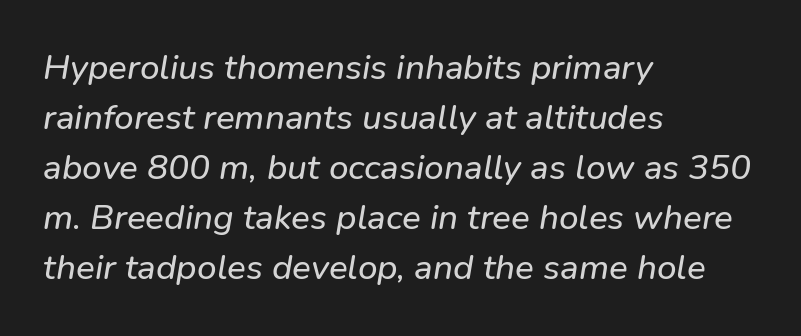
{"italic": "yes", "lean": "right", "slant_degrees": 9, "width": "normal", "stroke_contrast": "low", "x_height": "medium", "monospaced": "no", "underline": "no", "align": "left", "line_spacing": "normal", "line_spacing_ratio": 1.43, "letter_spacing": "normal", "letter_spacing_em": 0.0, "glyph_px": 35}
